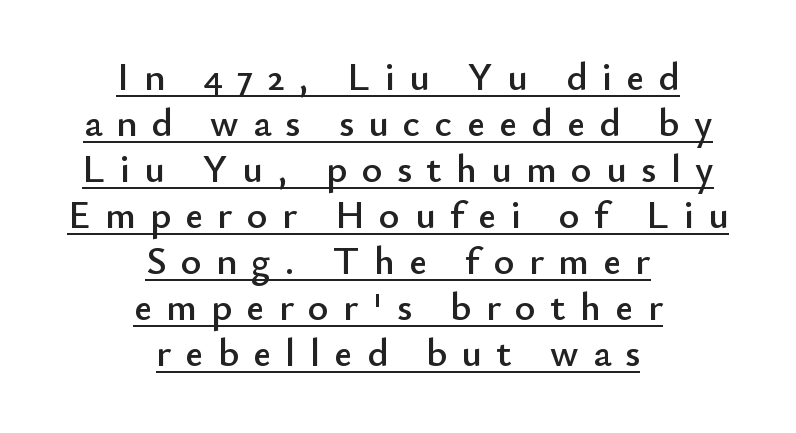
The image shows 39 px sans-serif type, upright; set centered, line spacing 1.18x, unusually wide letter spacing (+0.37 em), underlined; low stroke contrast and a small x-height.
